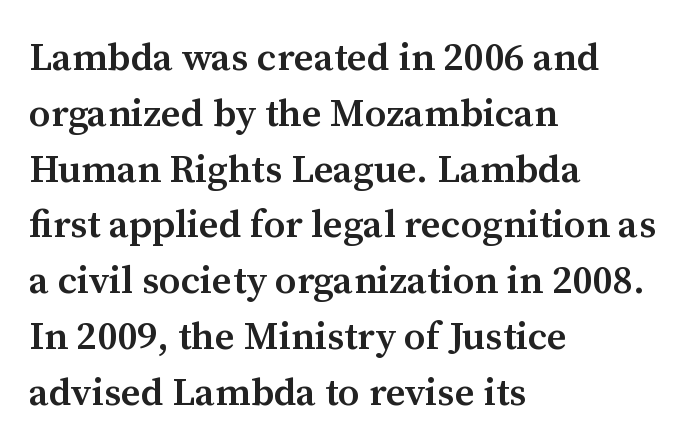
Q: Is the text bold? A: Semi-bold.
Q: Is the text italic (slanted)? A: No, it is upright.
Q: Is the typeface a serif or a sans-serif typeface? A: Serif.
Q: Is the text underlined? A: No.
Q: How is the paragraph aligned? A: Left-aligned.
Q: Is the spacing between letters normal or unusually wide? A: Normal.
Q: Is the spacing between lines tight, normal or loose? A: Normal.
Q: Width (condensed, normal, or wide)? A: Normal.
Q: Stroke contrast? A: Medium.
Q: x-height? A: Medium.
Q: Monospaced? A: No.
